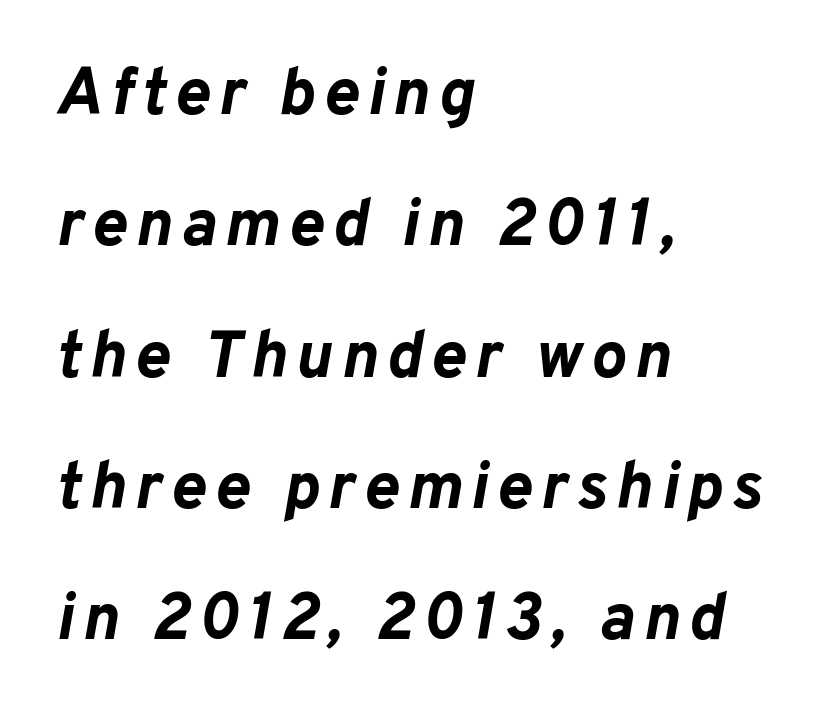
Airy leading. Would a proofreader flag this as italicized? Yes. Nobody drew a line under any word here. Reading down the block, your eye returns to a fixed left position each line. A typesetter would call this proportional, since set widths differ per character.
